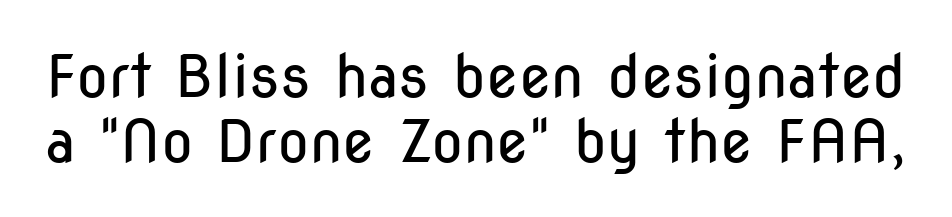
{"serif": "no", "italic": "no", "bold": "no", "weight": "regular", "width": "condensed", "stroke_contrast": "low", "x_height": "medium", "monospaced": "no", "underline": "no", "line_spacing": "tight", "line_spacing_ratio": 1.1, "letter_spacing": "normal", "letter_spacing_em": 0.0, "glyph_px": 59}
